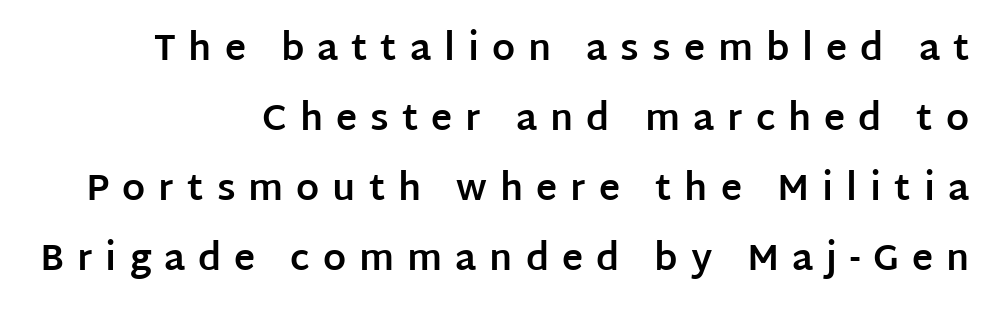
{"serif": "no", "italic": "no", "bold": "yes", "weight": "bold", "width": "normal", "stroke_contrast": "low", "x_height": "large", "monospaced": "no", "underline": "no", "align": "right", "line_spacing": "loose", "line_spacing_ratio": 1.94, "letter_spacing": "wide", "letter_spacing_em": 0.36, "glyph_px": 36}
